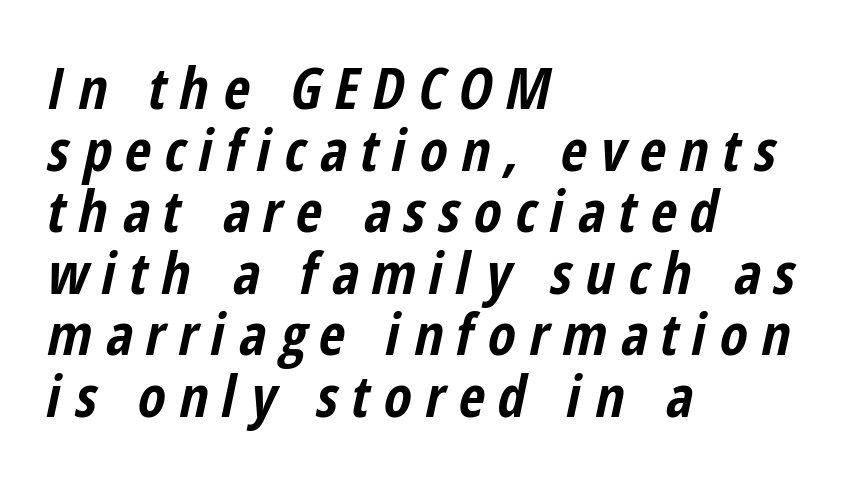
{"italic": "yes", "lean": "right", "slant_degrees": 12, "bold": "yes", "weight": "bold", "width": "condensed", "stroke_contrast": "low", "x_height": "medium", "monospaced": "no", "underline": "no", "align": "left", "line_spacing": "tight", "line_spacing_ratio": 1.08, "letter_spacing": "wide", "letter_spacing_em": 0.24, "glyph_px": 57}
